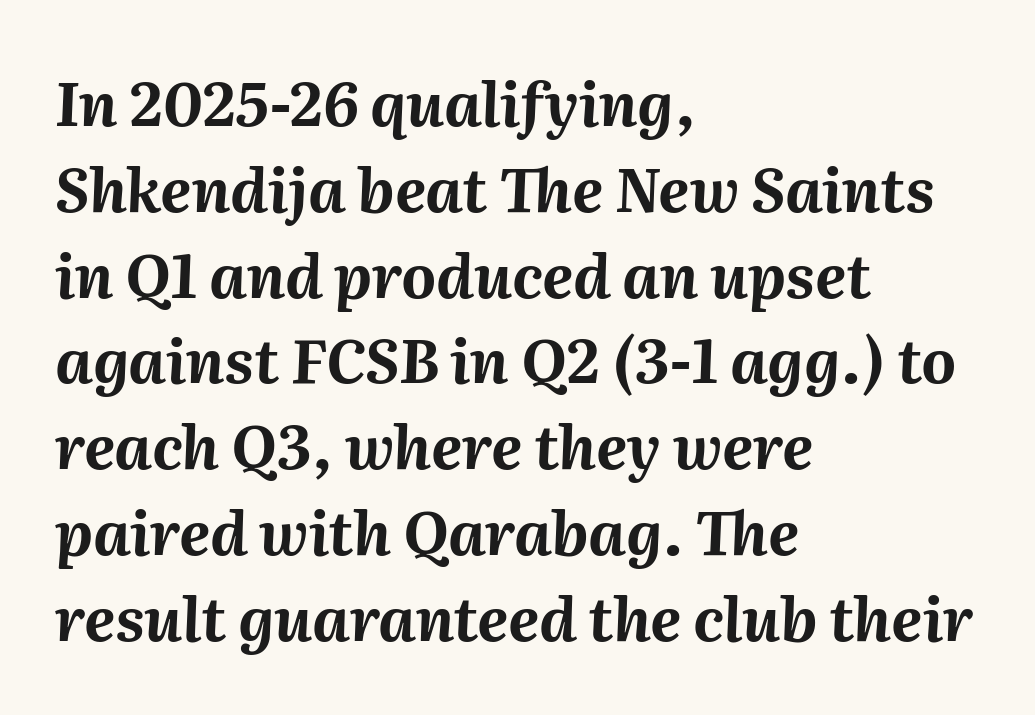
Q: Is the text bold? A: Yes.
Q: Is the text italic (slanted)? A: Yes, it leans right by about 2 degrees.
Q: Is the text underlined? A: No.
Q: How is the paragraph aligned? A: Left-aligned.
Q: Is the spacing between letters normal or unusually wide? A: Normal.
Q: Is the spacing between lines tight, normal or loose? A: Normal.
Q: Width (condensed, normal, or wide)? A: Normal.
Q: Stroke contrast? A: Medium.
Q: x-height? A: Medium.
Q: Monospaced? A: No.
